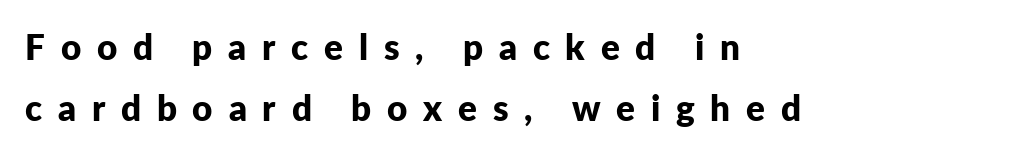
Q: Is the text bold? A: Yes.
Q: Is the text italic (slanted)? A: No, it is upright.
Q: Is the typeface a serif or a sans-serif typeface? A: Sans-serif.
Q: Is the text underlined? A: No.
Q: How is the paragraph aligned? A: Left-aligned.
Q: Is the spacing between letters normal or unusually wide? A: Unusually wide.
Q: Width (condensed, normal, or wide)? A: Normal.
Q: Stroke contrast? A: Low.
Q: x-height? A: Medium.
Q: Monospaced? A: No.
